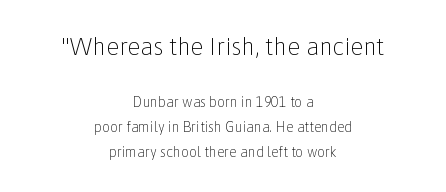
The image shows 24 px text type, upright; set centered, line spacing 1.76x, normal letter spacing, not underlined; the first (top) block is 1.71x larger.
